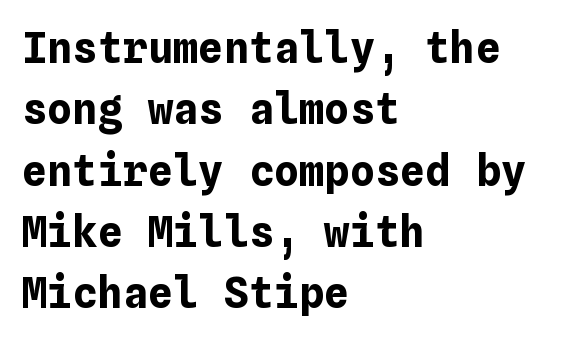
The image shows 42 px bold type, upright; set left-aligned, normal line spacing (1.46x), normal letter spacing, not underlined; low stroke contrast and a medium x-height.
